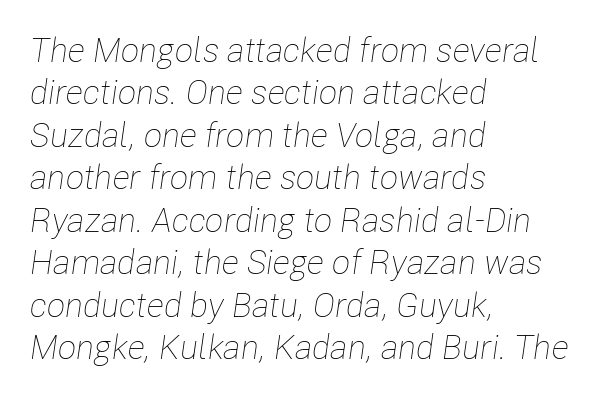
The image shows 34 px thin, condensed type, italic (leaning right); set left-aligned, normal line spacing (1.25x), normal letter spacing, not underlined; low stroke contrast and a medium x-height.
